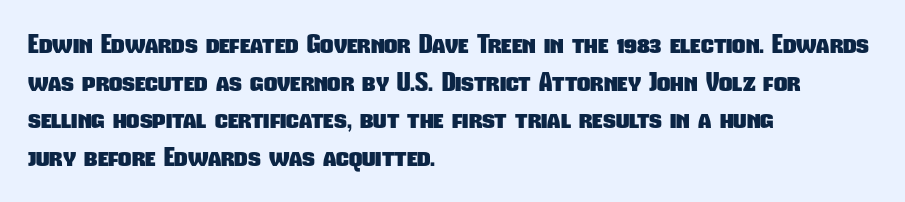
The image shows 26 px bold type; set left-aligned, normal line spacing (1.45x), normal letter spacing, not underlined.
